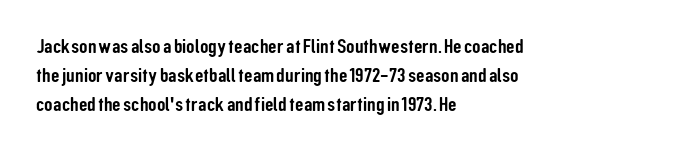
The image shows 21 px text type, upright; set left-aligned, normal line spacing (1.37x), normal letter spacing, not underlined.
